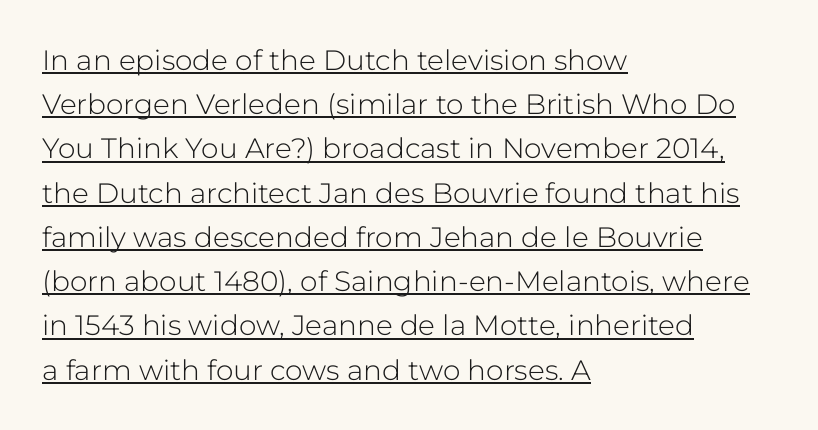
{"serif": "no", "italic": "no", "bold": "no", "weight": "light", "width": "normal", "stroke_contrast": "low", "x_height": "medium", "monospaced": "no", "underline": "yes", "align": "left", "line_spacing": "normal", "line_spacing_ratio": 1.58, "letter_spacing": "normal", "letter_spacing_em": 0.0, "glyph_px": 28}
